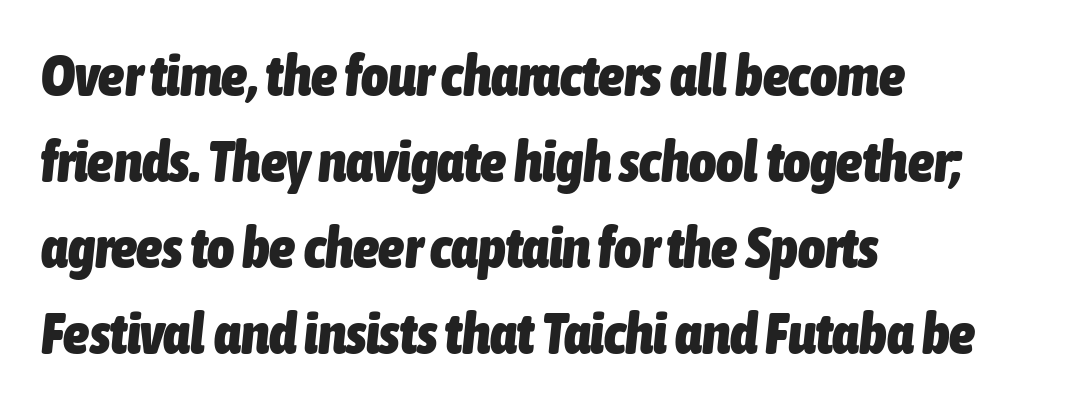
Q: Is the text bold? A: Yes.
Q: Is the text italic (slanted)? A: Yes, it leans right by about 6 degrees.
Q: Is the text underlined? A: No.
Q: How is the paragraph aligned? A: Left-aligned.
Q: Is the spacing between letters normal or unusually wide? A: Normal.
Q: Is the spacing between lines tight, normal or loose? A: Normal.
Q: Width (condensed, normal, or wide)? A: Condensed.
Q: Stroke contrast? A: Low.
Q: x-height? A: Medium.
Q: Monospaced? A: No.
